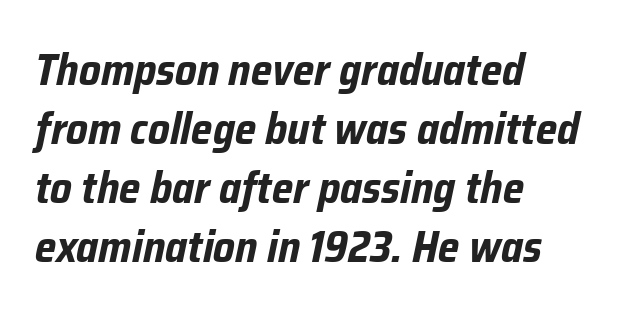
Students, observe: this is what conventionally led text looks like. The sample has been set heavy, in full bold. The rendering keeps characters at their native spacing. Which margin do the lines hug? The left one — the right edge is uneven. Is this a fixed-width face? No — the glyphs have proportional, varying widths. Descenders hang freely into open space.
